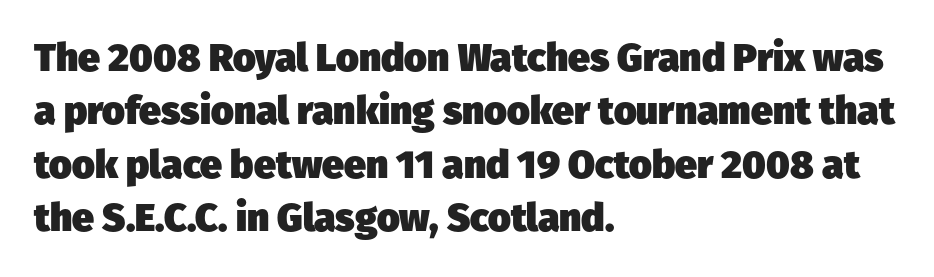
Underlining? Definitely not there. The lines sit at an ordinary, default distance from one another. Teacher's note: observe the even left margin — that is flush-left alignment. Typographic density is high because the face is bold. Is the letter spacing exaggerated? No — it looks like the ordinary default. Unlike a traditional serif, this face leaves its strokes unadorned.
